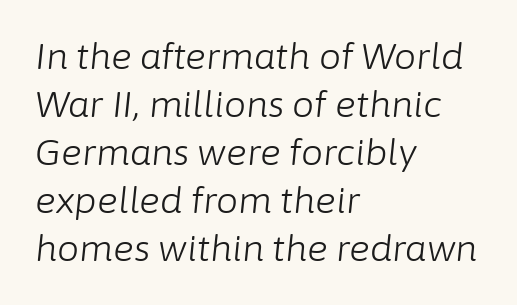
Q: Is the text bold? A: No.
Q: Is the text italic (slanted)? A: Yes, it leans right by about 6 degrees.
Q: Is the text underlined? A: No.
Q: How is the paragraph aligned? A: Left-aligned.
Q: Is the spacing between letters normal or unusually wide? A: Normal.
Q: Is the spacing between lines tight, normal or loose? A: Normal.
Q: Width (condensed, normal, or wide)? A: Normal.
Q: Stroke contrast? A: Low.
Q: x-height? A: Medium.
Q: Monospaced? A: No.
